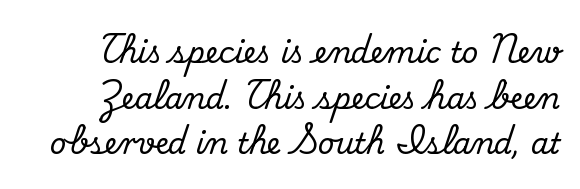
Q: Is the text italic (slanted)? A: Yes.
Q: Is the typeface a serif or a sans-serif typeface? A: Serif.
Q: Is the text underlined? A: No.
Q: Is the spacing between letters normal or unusually wide? A: Normal.
Q: Is the spacing between lines tight, normal or loose? A: Normal.
Q: Width (condensed, normal, or wide)? A: Normal.
Q: Stroke contrast? A: Medium.
Q: x-height? A: Small.
Q: Monospaced? A: No.
